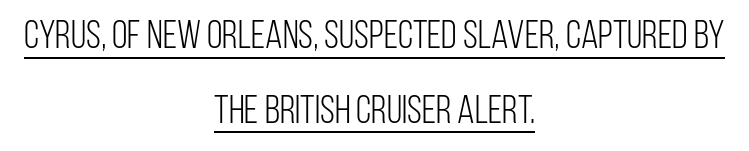
Q: Is the text bold? A: No.
Q: Is the text italic (slanted)? A: No, it is upright.
Q: Is the typeface a serif or a sans-serif typeface? A: Sans-serif.
Q: Is the text underlined? A: Yes.
Q: How is the paragraph aligned? A: Centered.
Q: Is the spacing between letters normal or unusually wide? A: Normal.
Q: Width (condensed, normal, or wide)? A: Condensed.
Q: Stroke contrast? A: Low.
Q: x-height? A: Large.
Q: Monospaced? A: No.
